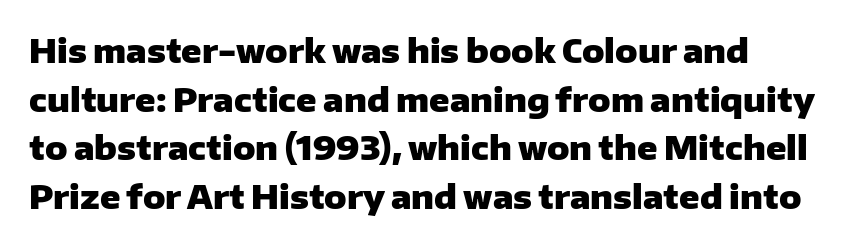
All the whitespace from short lines collects on the right. Clear beneath every line of the passage. How would I describe the line gaps? Plain and ordinary. The typography opts for an upright posture over an oblique one. Compared with an ordinary text face, these strokes are far heavier — a full bold. The letters sit at their default tracking, neither squeezed nor spread.
